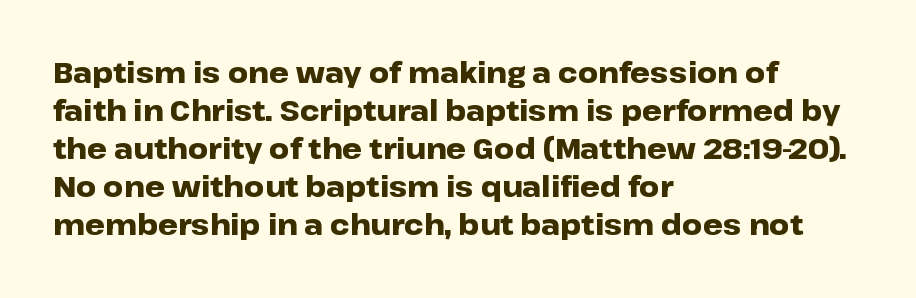
Q: Is the text bold? A: Yes.
Q: Is the text italic (slanted)? A: No, it is upright.
Q: Is the typeface a serif or a sans-serif typeface? A: Sans-serif.
Q: Is the text underlined? A: No.
Q: How is the paragraph aligned? A: Left-aligned.
Q: Is the spacing between letters normal or unusually wide? A: Normal.
Q: Is the spacing between lines tight, normal or loose? A: Normal.
Q: Width (condensed, normal, or wide)? A: Wide.
Q: Stroke contrast? A: Low.
Q: x-height? A: Medium.
Q: Monospaced? A: No.
